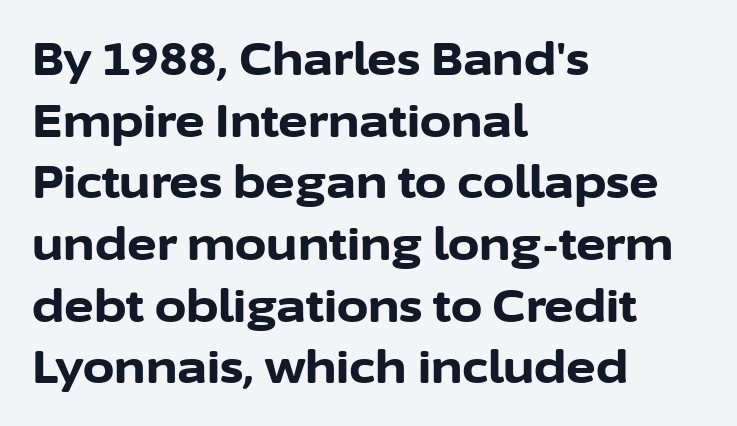
Q: Is the text bold? A: Yes.
Q: Is the text italic (slanted)? A: No, it is upright.
Q: Is the typeface a serif or a sans-serif typeface? A: Sans-serif.
Q: Is the text underlined? A: No.
Q: How is the paragraph aligned? A: Left-aligned.
Q: Is the spacing between letters normal or unusually wide? A: Normal.
Q: Is the spacing between lines tight, normal or loose? A: Normal.
Q: Width (condensed, normal, or wide)? A: Normal.
Q: Stroke contrast? A: Low.
Q: x-height? A: Medium.
Q: Monospaced? A: No.
